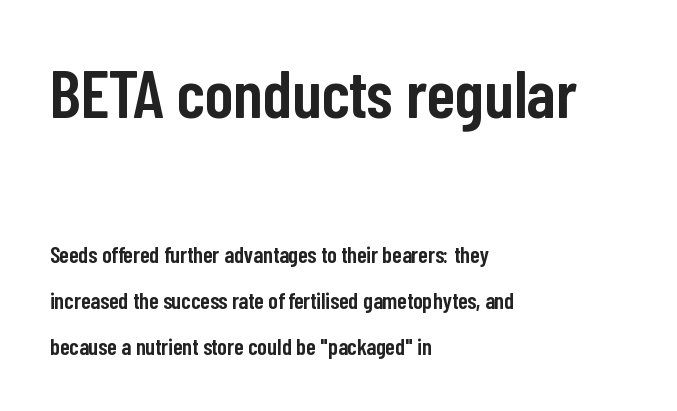
{"serif": "no", "italic": "no", "bold": "semi", "weight": "semibold", "width": "condensed", "stroke_contrast": "low", "x_height": "medium", "monospaced": "no", "underline": "no", "align": "left", "line_spacing": "loose", "line_spacing_ratio": 2.0, "letter_spacing": "normal", "letter_spacing_em": 0.0, "larger_block": "first", "size_ratio": 2.96, "glyph_px": 68}
